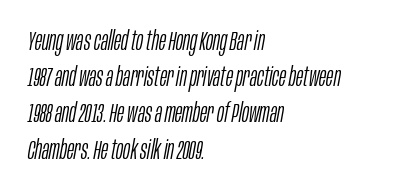
{"italic": "yes", "lean": "right", "slant_degrees": 10, "bold": "no", "underline": "no", "align": "left", "line_spacing": "normal", "line_spacing_ratio": 1.34, "letter_spacing": "normal", "letter_spacing_em": 0.0, "glyph_px": 27}
